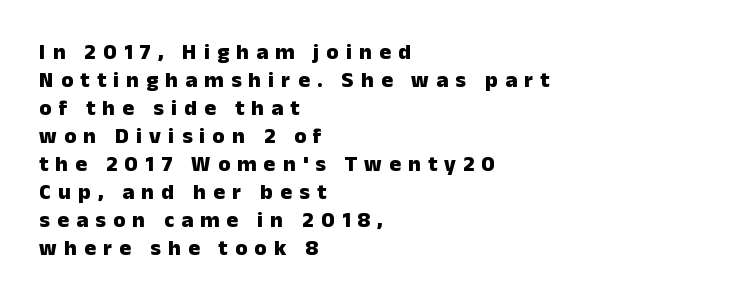
{"italic": "no", "bold": "yes", "underline": "no", "align": "left", "line_spacing": "normal", "line_spacing_ratio": 1.27, "letter_spacing": "wide", "letter_spacing_em": 0.33, "glyph_px": 22}
